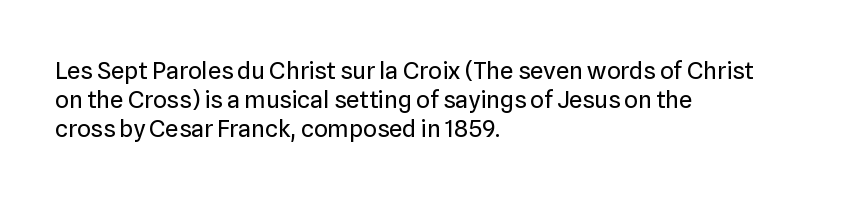
The image shows 24 px text type, upright; set left-aligned, line spacing 1.21x, normal letter spacing, not underlined.
